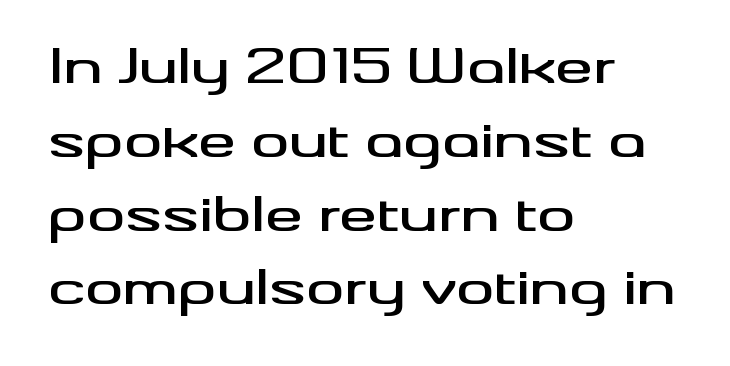
Q: Is the text italic (slanted)? A: No, it is upright.
Q: Is the typeface a serif or a sans-serif typeface? A: Sans-serif.
Q: Is the text underlined? A: No.
Q: How is the paragraph aligned? A: Left-aligned.
Q: Is the spacing between letters normal or unusually wide? A: Normal.
Q: Is the spacing between lines tight, normal or loose? A: Normal.
Q: Width (condensed, normal, or wide)? A: Wide.
Q: Stroke contrast? A: Medium.
Q: x-height? A: Small.
Q: Monospaced? A: No.
